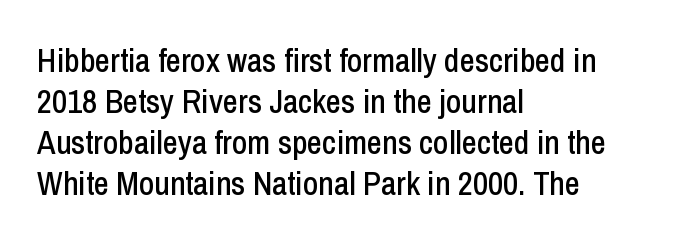
Q: Is the text italic (slanted)? A: No, it is upright.
Q: Is the typeface a serif or a sans-serif typeface? A: Sans-serif.
Q: Is the text underlined? A: No.
Q: How is the paragraph aligned? A: Left-aligned.
Q: Is the spacing between letters normal or unusually wide? A: Normal.
Q: Width (condensed, normal, or wide)? A: Condensed.
Q: Stroke contrast? A: Low.
Q: x-height? A: Medium.
Q: Monospaced? A: No.
